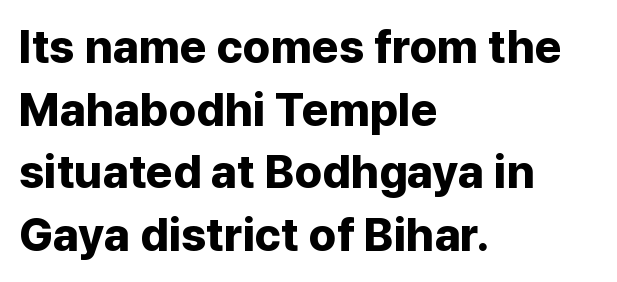
The image shows 46 px bold sans-serif type, upright; set left-aligned, normal line spacing (1.36x), normal letter spacing, not underlined; low stroke contrast and a medium x-height.
